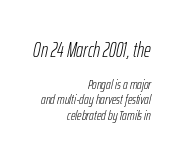
{"italic": "yes", "lean": "right", "slant_degrees": 12, "bold": "no", "underline": "no", "align": "right", "line_spacing": "tight", "line_spacing_ratio": 1.1, "letter_spacing": "normal", "letter_spacing_em": 0.0, "larger_block": "first", "size_ratio": 1.5, "glyph_px": 21}
